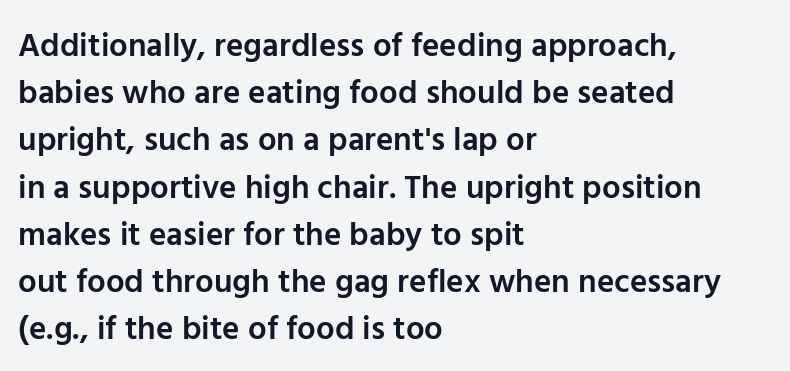
Q: Is the text bold? A: Semi-bold.
Q: Is the text italic (slanted)? A: No, it is upright.
Q: Is the typeface a serif or a sans-serif typeface? A: Sans-serif.
Q: Is the text underlined? A: No.
Q: How is the paragraph aligned? A: Left-aligned.
Q: Is the spacing between letters normal or unusually wide? A: Normal.
Q: Is the spacing between lines tight, normal or loose? A: Normal.
Q: Width (condensed, normal, or wide)? A: Normal.
Q: Stroke contrast? A: Low.
Q: x-height? A: Medium.
Q: Monospaced? A: No.
